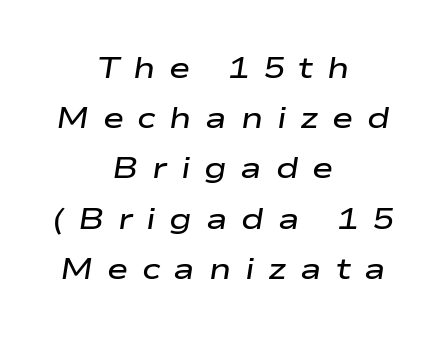
The image shows 29 px semibold, wide type, italic (leaning right); set centered, line spacing 1.73x, unusually wide letter spacing (+0.47 em), not underlined; low stroke contrast and a medium x-height.
